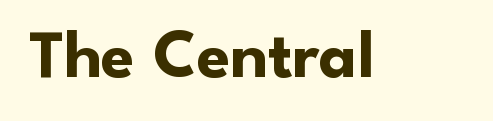
{"serif": "no", "italic": "no", "bold": "yes", "weight": "bold", "width": "normal", "stroke_contrast": "low", "x_height": "small", "monospaced": "no", "underline": "no", "letter_spacing": "normal", "letter_spacing_em": 0.0, "glyph_px": 68}
